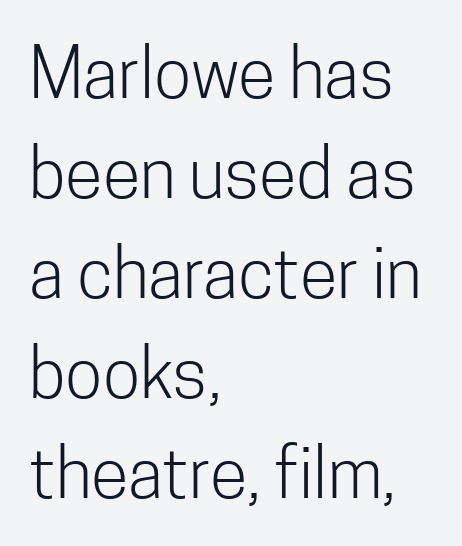
Q: Is the text bold? A: No.
Q: Is the text italic (slanted)? A: No, it is upright.
Q: Is the typeface a serif or a sans-serif typeface? A: Sans-serif.
Q: Is the text underlined? A: No.
Q: How is the paragraph aligned? A: Left-aligned.
Q: Is the spacing between letters normal or unusually wide? A: Normal.
Q: Is the spacing between lines tight, normal or loose? A: Normal.
Q: Width (condensed, normal, or wide)? A: Condensed.
Q: Stroke contrast? A: Low.
Q: x-height? A: Medium.
Q: Monospaced? A: No.
